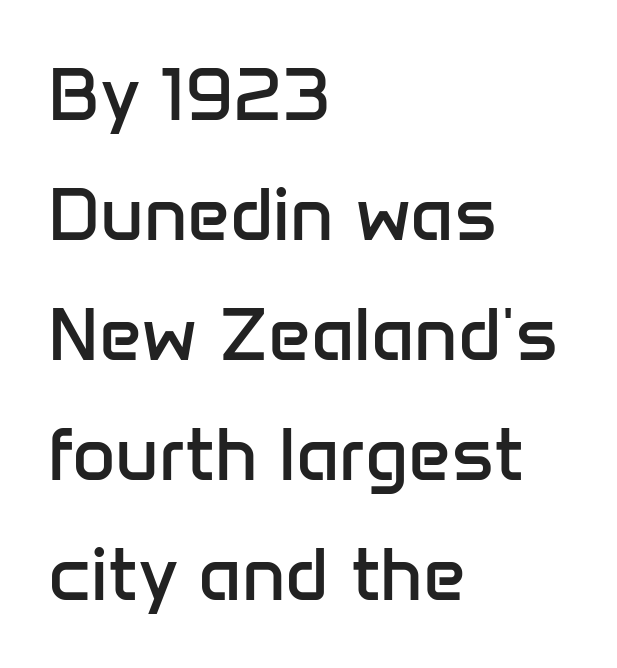
The baseline area is clear. The passage shown stacks its lines at a standard gap. The letters stand straight up with perfectly vertical stems. The face looks like a standard text weight, possibly lighter.
